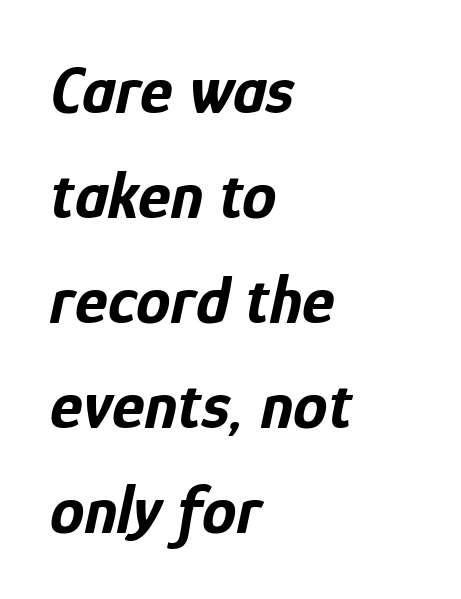
{"italic": "yes", "lean": "right", "slant_degrees": 12, "bold": "yes", "weight": "bold", "width": "condensed", "stroke_contrast": "low", "x_height": "medium", "monospaced": "no", "underline": "no", "align": "left", "line_spacing": "normal", "line_spacing_ratio": 1.52, "letter_spacing": "normal", "letter_spacing_em": 0.0, "glyph_px": 69}
